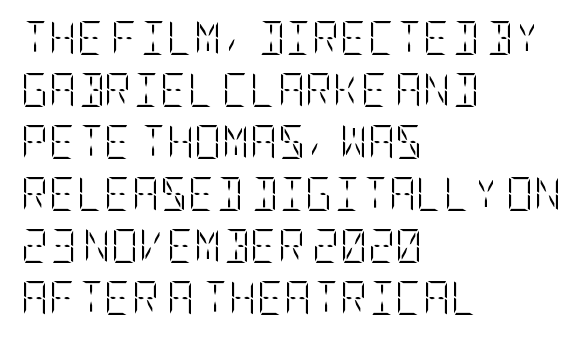
The image shows 34 px light, condensed type, upright; set left-aligned, normal line spacing (1.53x), normal letter spacing, not underlined; low stroke contrast and a large x-height.
